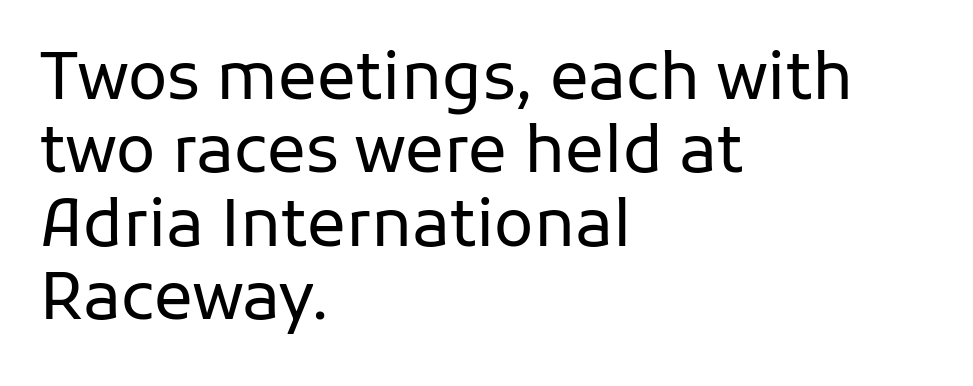
Q: Is the text bold? A: No.
Q: Is the text italic (slanted)? A: No, it is upright.
Q: Is the typeface a serif or a sans-serif typeface? A: Sans-serif.
Q: Is the text underlined? A: No.
Q: How is the paragraph aligned? A: Left-aligned.
Q: Is the spacing between letters normal or unusually wide? A: Normal.
Q: Is the spacing between lines tight, normal or loose? A: Tight.
Q: Width (condensed, normal, or wide)? A: Normal.
Q: Stroke contrast? A: Low.
Q: x-height? A: Medium.
Q: Monospaced? A: No.
